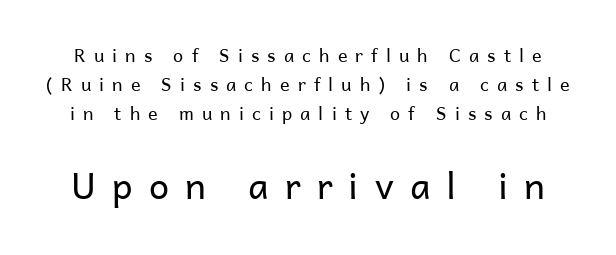
Q: Is the text bold? A: No.
Q: Is the text italic (slanted)? A: No, it is upright.
Q: Is the typeface a serif or a sans-serif typeface? A: Sans-serif.
Q: Is the text underlined? A: No.
Q: Is the spacing between letters normal or unusually wide? A: Unusually wide.
Q: Is the spacing between lines tight, normal or loose? A: Normal.
Q: Which block of text is set in a larger size, the first (top) or the second (bottom)? A: The second (bottom) one.
Q: Width (condensed, normal, or wide)? A: Normal.
Q: Stroke contrast? A: Low.
Q: x-height? A: Medium.
Q: Monospaced? A: No.
